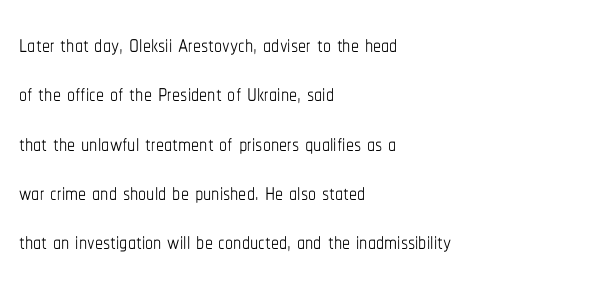
{"italic": "no", "bold": "no", "weight": "thin", "width": "condensed", "stroke_contrast": "low", "x_height": "medium", "monospaced": "no", "underline": "no", "align": "left", "line_spacing": "normal", "line_spacing_ratio": 1.54, "letter_spacing": "normal", "letter_spacing_em": 0.0, "glyph_px": 32}
